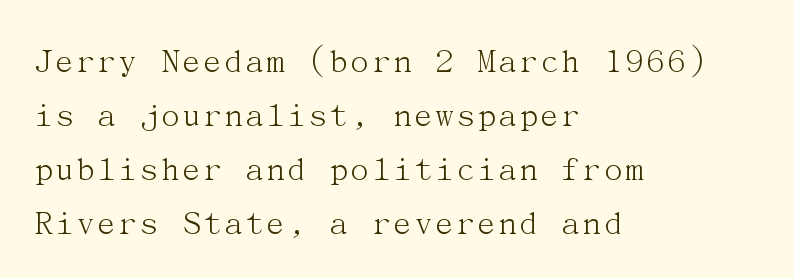
{"serif": "yes", "italic": "no", "bold": "no", "weight": "light", "width": "normal", "stroke_contrast": "medium", "x_height": "medium", "underline": "no", "align": "left", "line_spacing": "normal", "line_spacing_ratio": 1.5, "letter_spacing": "normal", "letter_spacing_em": 0.0, "glyph_px": 36}
